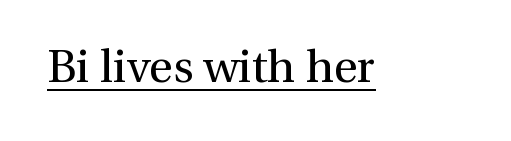
Type style note: has serifs. The weight tops out at a normal text grade. The specimen reads as upright at a glance. Emphasis is given by a line drawn under the lettering.
